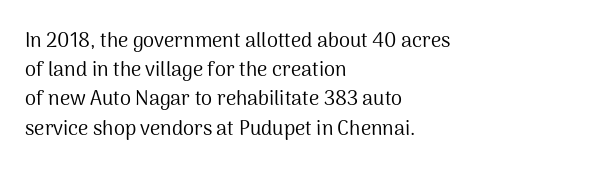
A normal amount of white space separates one row of letters from the next. The foot of each line stays bare and open. The ragged edge is on the right, which tells us the setting is flush left. This sample uses an upright cut, with every glyph sitting square on the baseline. No chunkiness to these letters — they're not bold. Does extra space separate the letters? No, they use regular spacing.
